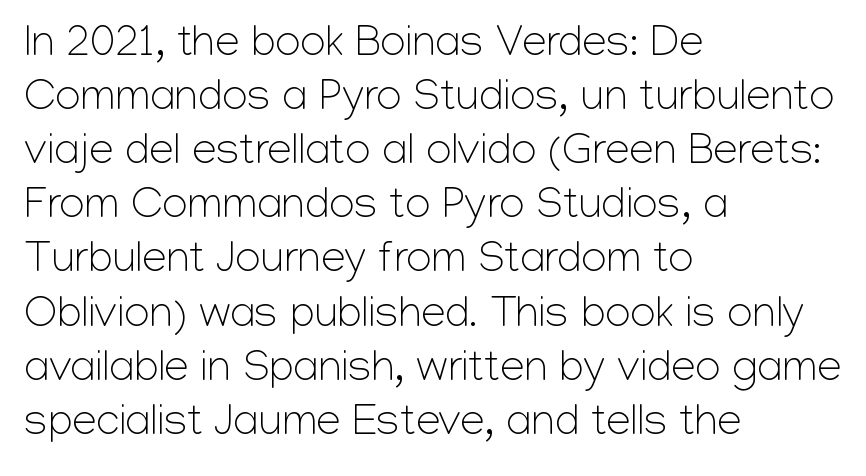
This sample is left-justified, so line endings fall wherever the words run out. Weight: not bold — regular or lighter. The letters stand straight up with perfectly vertical stems. Does the type have serifs? No, each stem ends abruptly.
